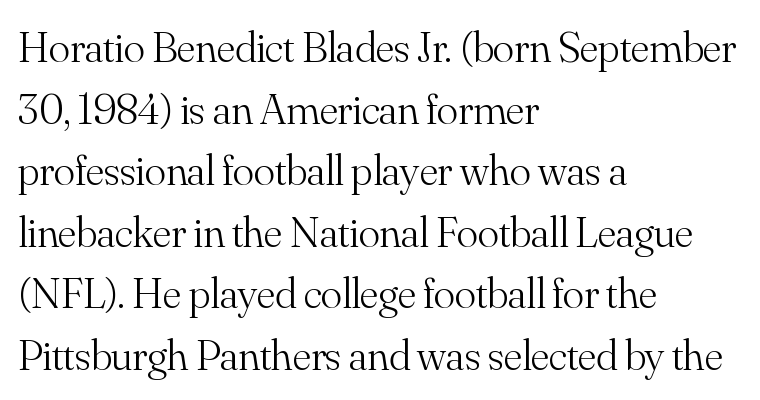
The image shows 44 px light serif type, upright; set left-aligned, normal line spacing (1.4x), normal letter spacing, not underlined; medium stroke contrast and a small x-height.
